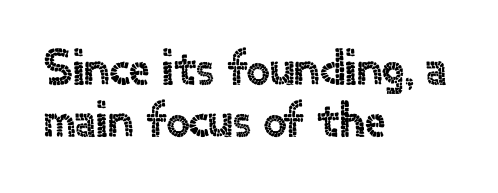
Q: Is the text italic (slanted)? A: No, it is upright.
Q: Is the typeface a serif or a sans-serif typeface? A: Sans-serif.
Q: Is the text underlined? A: No.
Q: How is the paragraph aligned? A: Left-aligned.
Q: Is the spacing between letters normal or unusually wide? A: Normal.
Q: Is the spacing between lines tight, normal or loose? A: Tight.
Q: Width (condensed, normal, or wide)? A: Normal.
Q: x-height? A: Small.
Q: Monospaced? A: No.
